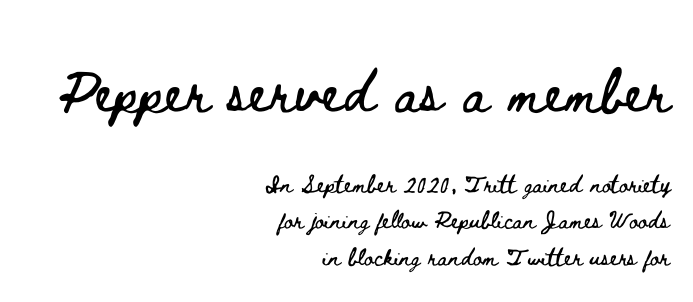
No word sits above an underline. Look at the glyph heights: the upper group is clearly the bigger setting. Which margin do the lines hug? The right one — the left edge is uneven.
